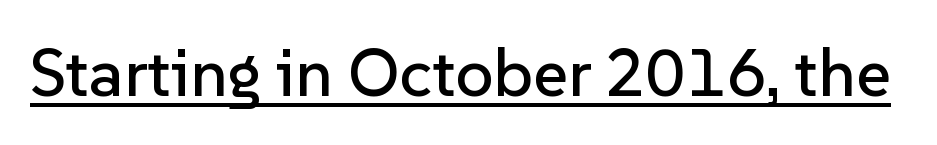
Q: Is the text italic (slanted)? A: No, it is upright.
Q: Is the typeface a serif or a sans-serif typeface? A: Sans-serif.
Q: Is the text underlined? A: Yes.
Q: Is the spacing between letters normal or unusually wide? A: Normal.
Q: Width (condensed, normal, or wide)? A: Normal.
Q: Stroke contrast? A: Low.
Q: x-height? A: Medium.
Q: Monospaced? A: No.
